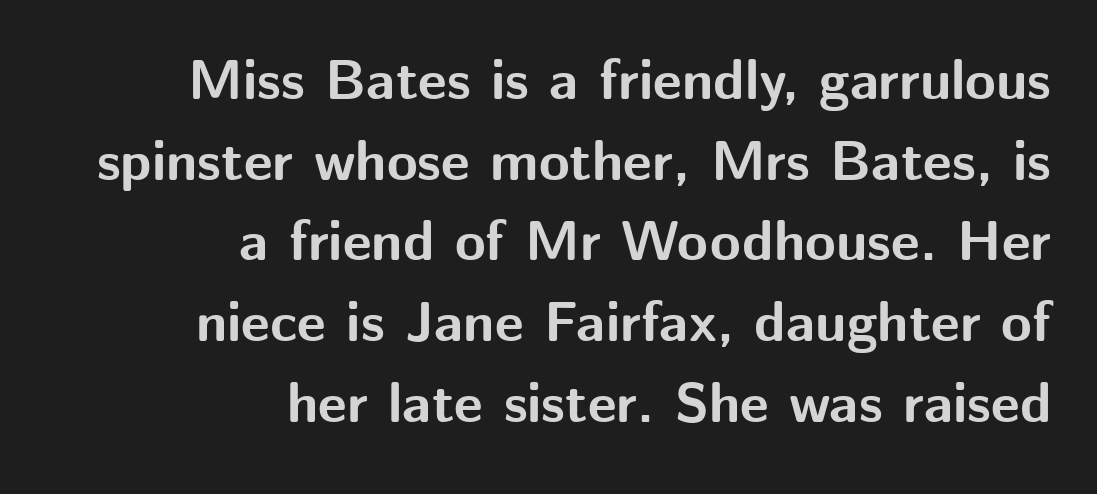
The passage shown is typed in a proportional face where columns would drift. You could call the tracking neutral — neither tight nor loose. The specimen omits any rule beneath the text block's lines. A full-strength bold gives these letters their thick strokes. Line spacing here is normal. Typographically, this falls in the sans-serif category.
